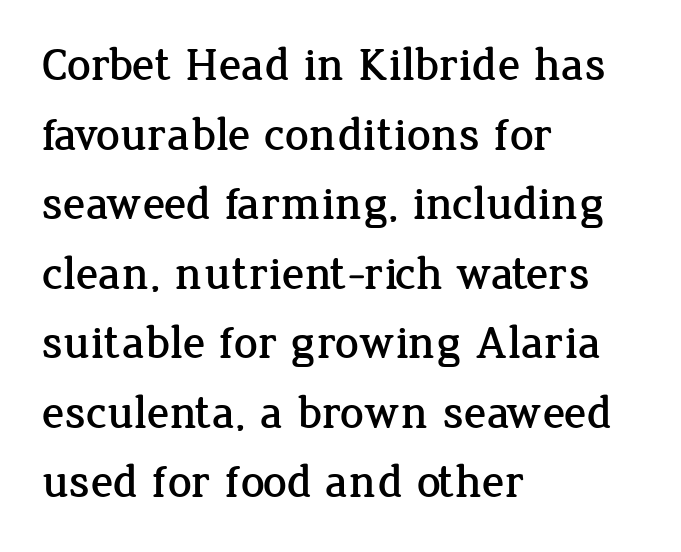
{"serif": "yes", "italic": "no", "width": "normal", "stroke_contrast": "low", "x_height": "medium", "monospaced": "no", "underline": "no", "align": "left", "line_spacing": "normal", "line_spacing_ratio": 1.48, "letter_spacing": "normal", "letter_spacing_em": 0.0, "glyph_px": 47}
